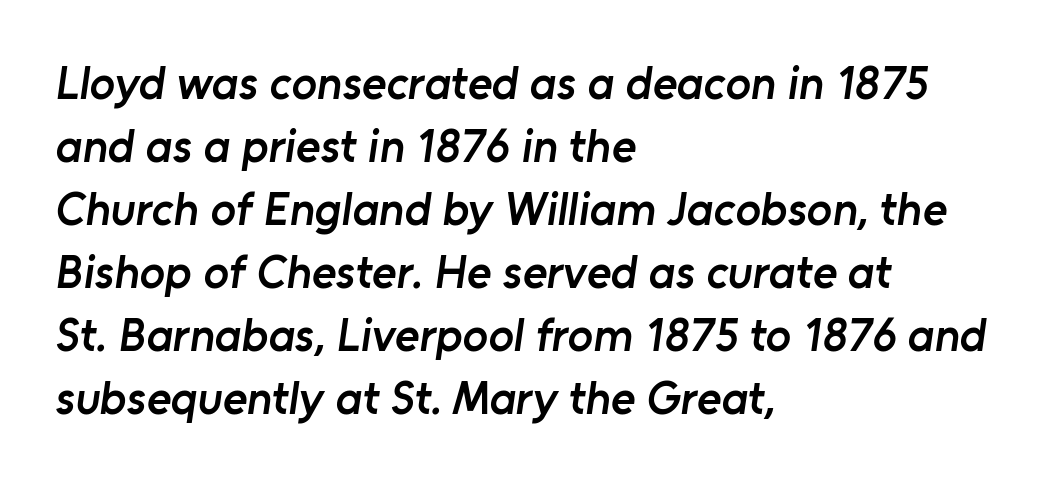
Q: Is the text bold? A: Semi-bold.
Q: Is the typeface a serif or a sans-serif typeface? A: Sans-serif.
Q: Is the text underlined? A: No.
Q: How is the paragraph aligned? A: Left-aligned.
Q: Is the spacing between letters normal or unusually wide? A: Normal.
Q: Is the spacing between lines tight, normal or loose? A: Normal.
Q: Width (condensed, normal, or wide)? A: Normal.
Q: Stroke contrast? A: Low.
Q: x-height? A: Medium.
Q: Monospaced? A: No.
